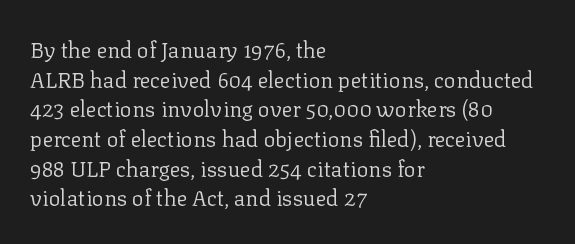
Q: Is the text bold? A: No.
Q: Is the text italic (slanted)? A: No, it is upright.
Q: Is the text underlined? A: No.
Q: How is the paragraph aligned? A: Left-aligned.
Q: Is the spacing between letters normal or unusually wide? A: Normal.
Q: Is the spacing between lines tight, normal or loose? A: Normal.
